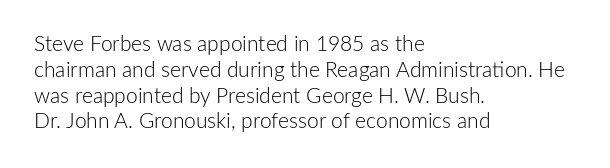
Q: Is the text bold? A: No.
Q: Is the text italic (slanted)? A: No, it is upright.
Q: Is the text underlined? A: No.
Q: How is the paragraph aligned? A: Left-aligned.
Q: Is the spacing between letters normal or unusually wide? A: Normal.
